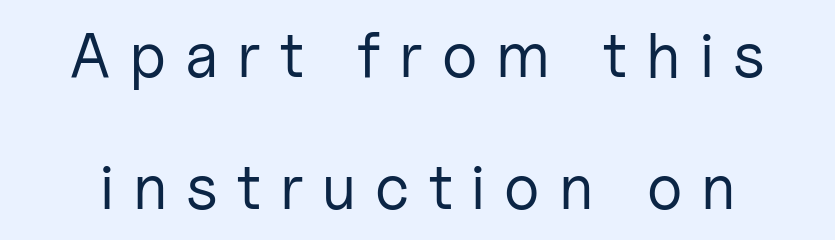
Vertical stems look standard width or narrower in stroke. Beneath every word, the page is bare. Tracking here is generous; glyphs stand well apart from one another. The passage shown is typed in a proportional face where columns would drift. A typesetter would mark this as roman, not italic. Regarding leading, the lines here are spaced well apart.
